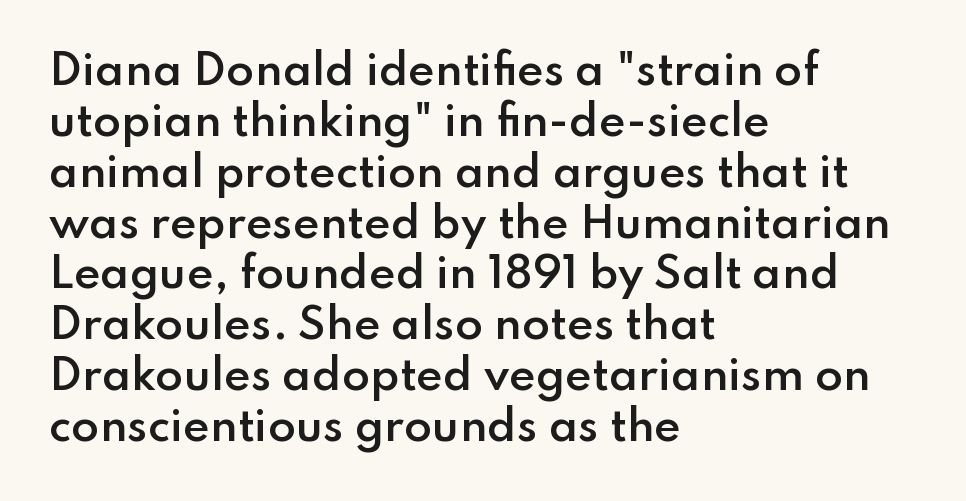
{"serif": "no", "italic": "no", "bold": "semi", "weight": "semibold", "width": "normal", "stroke_contrast": "low", "x_height": "small", "monospaced": "no", "underline": "no", "align": "left", "line_spacing_ratio": 1.24, "letter_spacing": "normal", "letter_spacing_em": 0.0, "glyph_px": 41}
